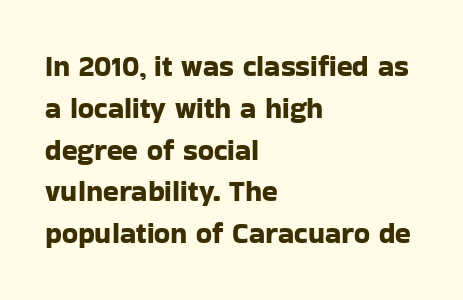
{"serif": "no", "italic": "no", "width": "normal", "stroke_contrast": "low", "x_height": "medium", "monospaced": "no", "underline": "no", "align": "left", "line_spacing": "normal", "line_spacing_ratio": 1.44, "letter_spacing": "normal", "letter_spacing_em": 0.0, "glyph_px": 29}
